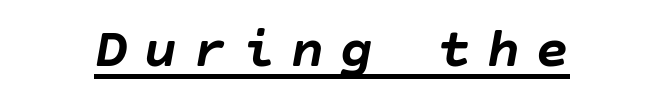
Characters follow at a spacing far wider than the type designer built in. Glance below the letters and you will spot a drawn line. When letters slant like this, we call the style italic. The characters look thick and weighty, a clear bold.
